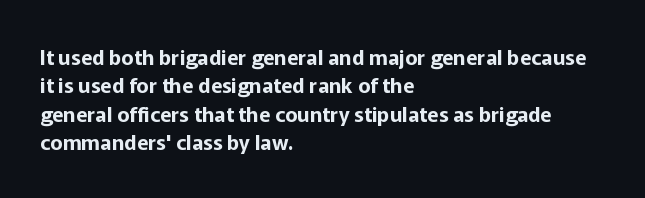
Q: Is the text italic (slanted)? A: No, it is upright.
Q: Is the text underlined? A: No.
Q: How is the paragraph aligned? A: Left-aligned.
Q: Is the spacing between letters normal or unusually wide? A: Normal.
Q: Is the spacing between lines tight, normal or loose? A: Normal.
